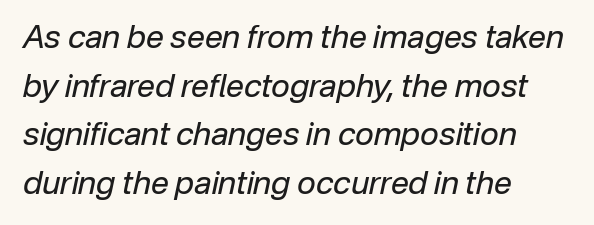
Q: Is the text bold? A: No.
Q: Is the text italic (slanted)? A: Yes, it leans right by about 12 degrees.
Q: Is the text underlined? A: No.
Q: How is the paragraph aligned? A: Left-aligned.
Q: Is the spacing between letters normal or unusually wide? A: Normal.
Q: Is the spacing between lines tight, normal or loose? A: Normal.
Q: Width (condensed, normal, or wide)? A: Normal.
Q: Stroke contrast? A: Low.
Q: x-height? A: Medium.
Q: Monospaced? A: No.
